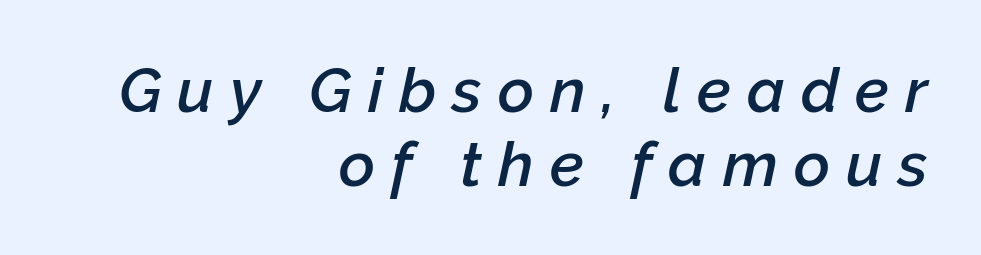
The image shows 62 px semibold type, italic (leaning right); set right-aligned, line spacing 1.2x, unusually wide letter spacing (+0.26 em), not underlined; low stroke contrast and a medium x-height.
